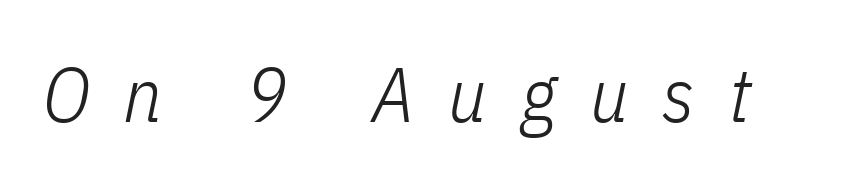
{"italic": "yes", "lean": "right", "slant_degrees": 11, "bold": "no", "weight": "light", "width": "condensed", "stroke_contrast": "low", "x_height": "medium", "monospaced": "no", "underline": "no", "letter_spacing": "wide", "letter_spacing_em": 0.44, "glyph_px": 77}
